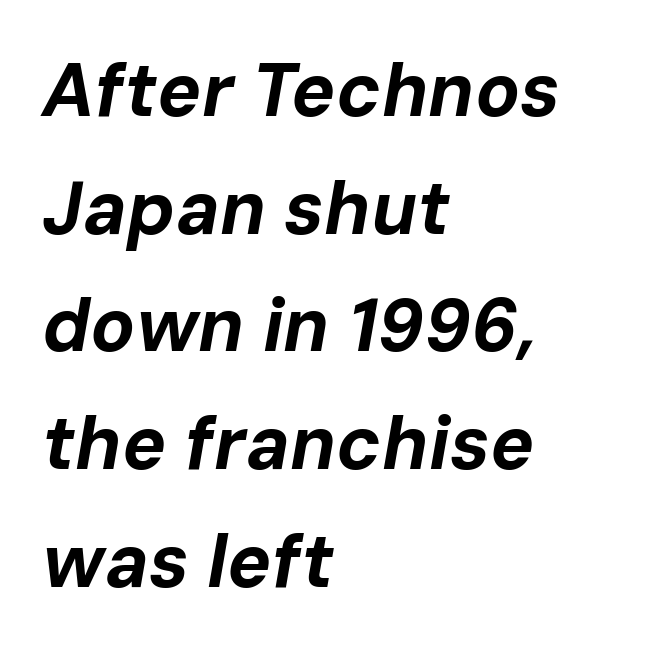
Q: Is the text bold? A: Yes.
Q: Is the text italic (slanted)? A: Yes, it leans right by about 10 degrees.
Q: Is the text underlined? A: No.
Q: How is the paragraph aligned? A: Left-aligned.
Q: Is the spacing between letters normal or unusually wide? A: Normal.
Q: Is the spacing between lines tight, normal or loose? A: Normal.
Q: Width (condensed, normal, or wide)? A: Normal.
Q: Stroke contrast? A: Low.
Q: x-height? A: Medium.
Q: Monospaced? A: No.
